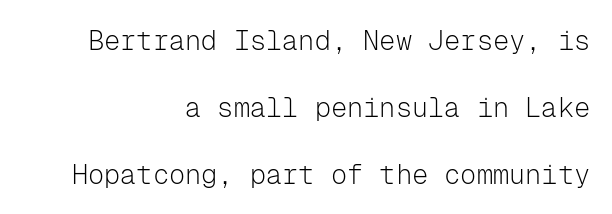
Is the block centered? No — it sits flush against the right margin. Bold? No — there's no thickening of the strokes. Airy leading. The type sits square on the baseline with zero lean. Glyph-to-glyph distance matches everyday printed text. The area under the type is left untouched.
